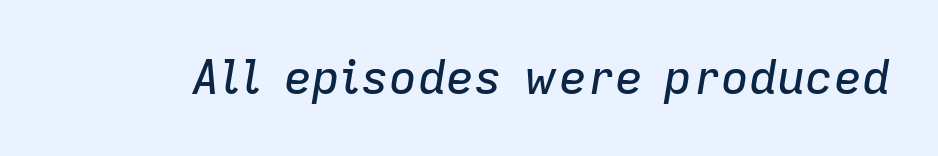
Q: Is the text italic (slanted)? A: Yes, it leans right by about 9 degrees.
Q: Is the text underlined? A: No.
Q: Is the spacing between letters normal or unusually wide? A: Normal.
Q: Width (condensed, normal, or wide)? A: Normal.
Q: Stroke contrast? A: Low.
Q: x-height? A: Medium.
Q: Monospaced? A: No.
